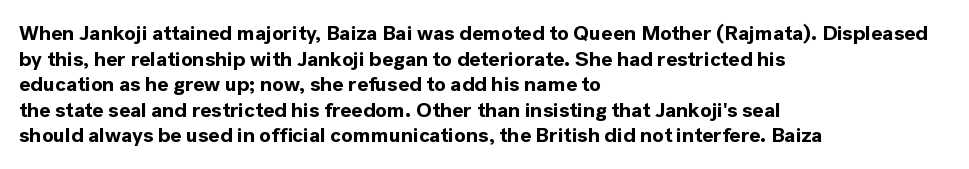
{"italic": "no", "bold": "yes", "underline": "no", "align": "left", "line_spacing_ratio": 1.22, "letter_spacing": "normal", "letter_spacing_em": 0.0, "glyph_px": 21}
